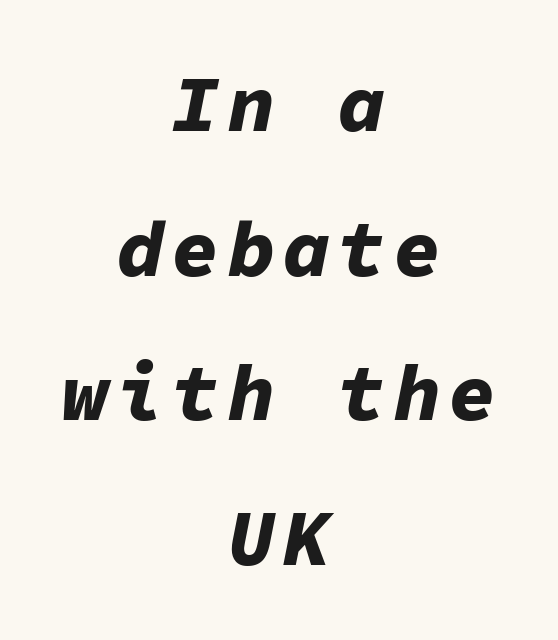
A student would call this center alignment; a typographer would say set centered. The strip under each line holds only bare page. These lines carry a lot of weight — the face is fully bold. Do the characters align in a grid? Yes, the font is monospaced. Would a proofreader flag this as italicized? Yes.
